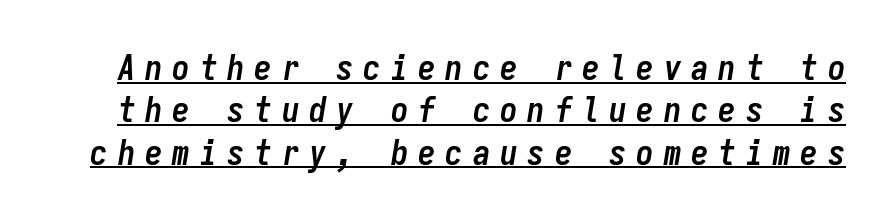
Q: Is the text bold? A: Yes.
Q: Is the text italic (slanted)? A: Yes, it leans right by about 9 degrees.
Q: Is the text underlined? A: Yes.
Q: Is the spacing between letters normal or unusually wide? A: Unusually wide.
Q: Width (condensed, normal, or wide)? A: Condensed.
Q: Stroke contrast? A: Low.
Q: x-height? A: Medium.
Q: Monospaced? A: Yes.
